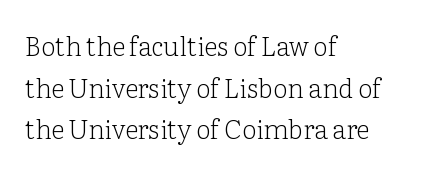
{"italic": "no", "bold": "no", "underline": "no", "align": "left", "line_spacing": "normal", "line_spacing_ratio": 1.6, "letter_spacing": "normal", "letter_spacing_em": 0.0, "glyph_px": 26}
